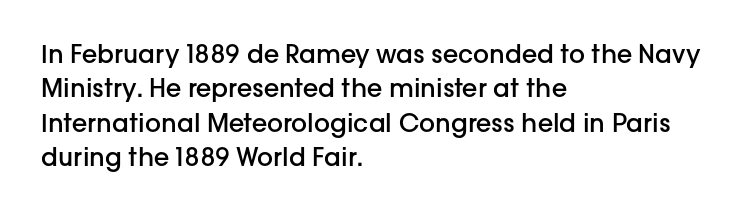
The image shows 25 px text type, upright; set left-aligned, normal line spacing (1.38x), normal letter spacing, not underlined.
